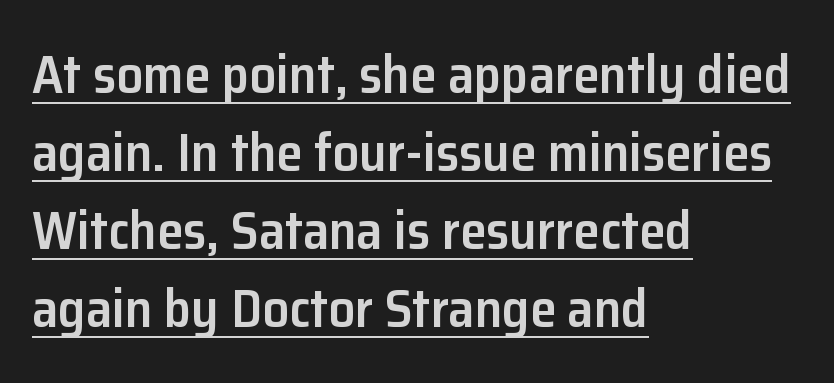
The image shows 53 px semibold sans-serif type, upright; set left-aligned, normal line spacing (1.47x), normal letter spacing, underlined; low stroke contrast and a medium x-height.
